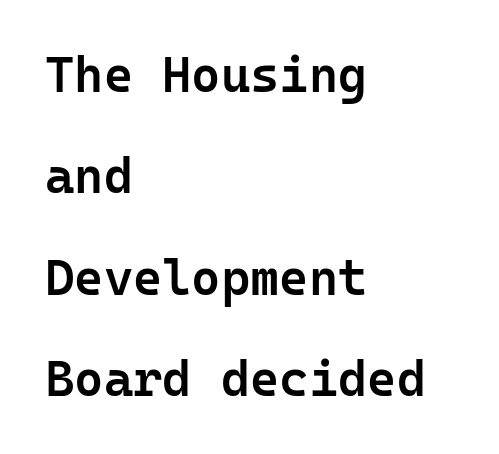
Q: Is the text bold? A: Semi-bold.
Q: Is the text italic (slanted)? A: No, it is upright.
Q: Is the typeface a serif or a sans-serif typeface? A: Sans-serif.
Q: Is the text underlined? A: No.
Q: How is the paragraph aligned? A: Left-aligned.
Q: Is the spacing between letters normal or unusually wide? A: Normal.
Q: Is the spacing between lines tight, normal or loose? A: Loose.
Q: Width (condensed, normal, or wide)? A: Normal.
Q: Stroke contrast? A: Low.
Q: x-height? A: Medium.
Q: Monospaced? A: Yes.
